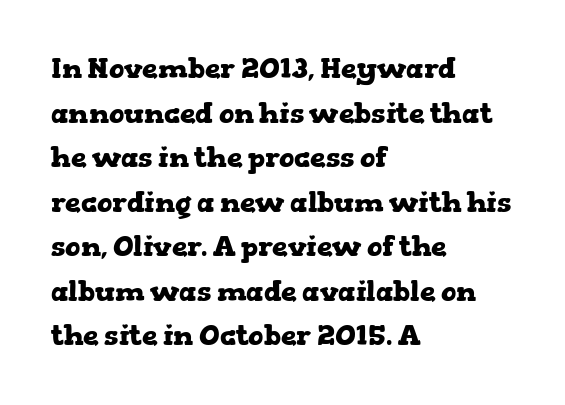
{"serif": "yes", "italic": "no", "bold": "yes", "weight": "heavy", "width": "wide", "stroke_contrast": "low", "x_height": "medium", "monospaced": "no", "underline": "no", "align": "left", "line_spacing": "normal", "line_spacing_ratio": 1.59, "letter_spacing": "normal", "letter_spacing_em": 0.0, "glyph_px": 28}
